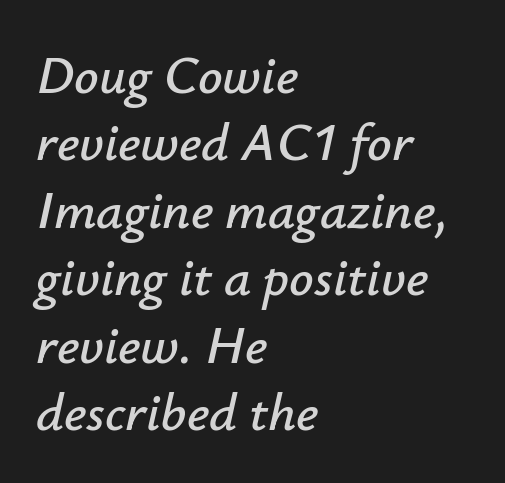
The gap between lines stays unmarked. In terms of leading, this rendering sits right in the middle. Visually the block forms a straight wall on the left and a jagged coastline on the right. If you drew a line through each stem, it would be angled. Here the glyphs are tracked normally, forming tight word shapes. Here the designer chose a conventional face with non-uniform glyph widths.
